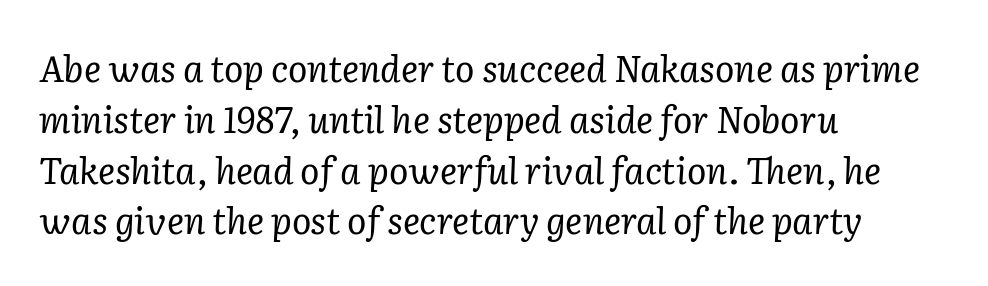
{"serif": "yes", "italic": "yes", "lean": "right", "slant_degrees": 2, "bold": "no", "weight": "regular", "width": "normal", "stroke_contrast": "low", "x_height": "medium", "monospaced": "no", "underline": "no", "align": "left", "line_spacing": "normal", "line_spacing_ratio": 1.41, "letter_spacing": "normal", "letter_spacing_em": 0.0, "glyph_px": 36}
